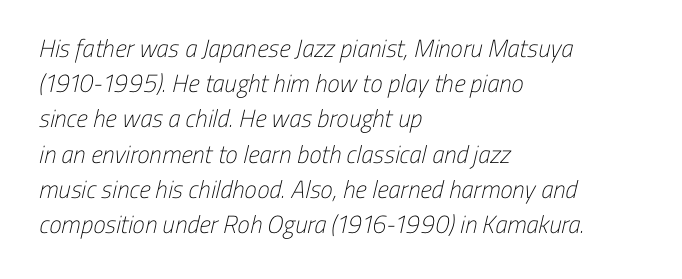
The image shows 25 px text type; set left-aligned, normal line spacing (1.41x), normal letter spacing, not underlined.
